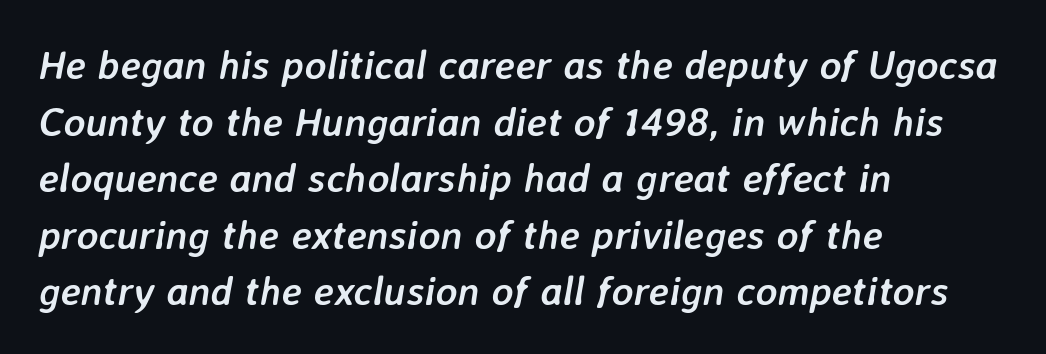
The image shows 41 px semibold type, italic (leaning right); set left-aligned, normal line spacing (1.38x), normal letter spacing, not underlined; low stroke contrast and a medium x-height.
